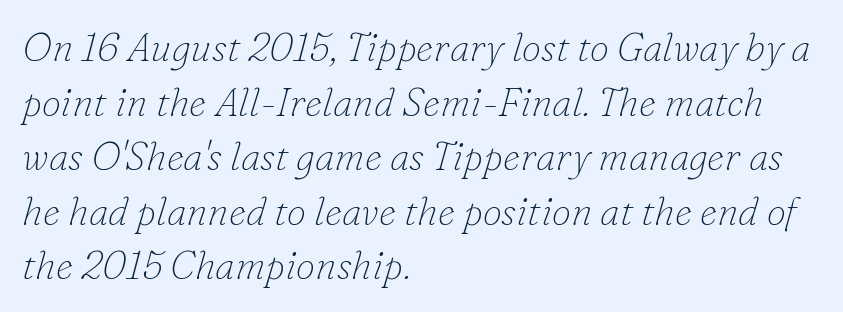
{"serif": "yes", "italic": "yes", "lean": "right", "slant_degrees": 16, "bold": "no", "weight": "thin", "width": "normal", "stroke_contrast": "low", "x_height": "small", "monospaced": "no", "underline": "no", "align": "left", "line_spacing": "normal", "line_spacing_ratio": 1.4, "letter_spacing": "normal", "letter_spacing_em": 0.0, "glyph_px": 39}
